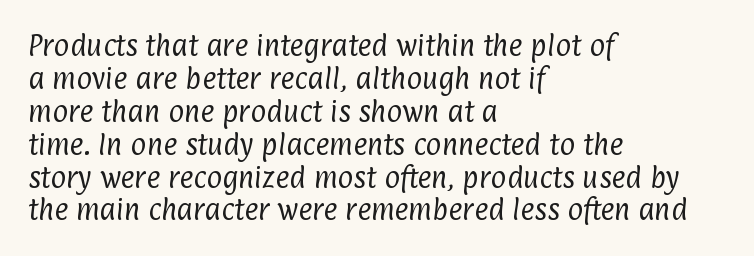
The image shows 24 px text type; set left-aligned, normal line spacing (1.37x), normal letter spacing, not underlined.
